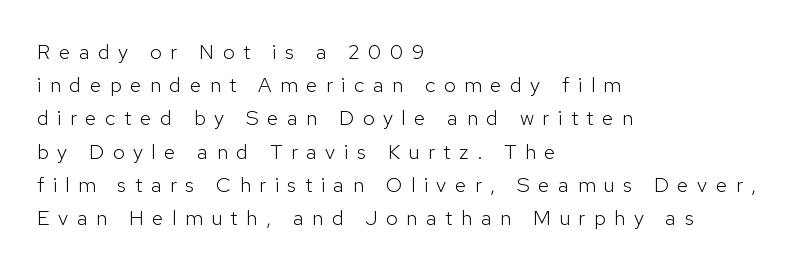
Q: Is the text bold? A: No.
Q: Is the text italic (slanted)? A: No, it is upright.
Q: Is the text underlined? A: No.
Q: How is the paragraph aligned? A: Left-aligned.
Q: Is the spacing between letters normal or unusually wide? A: Unusually wide.
Q: Is the spacing between lines tight, normal or loose? A: Normal.
